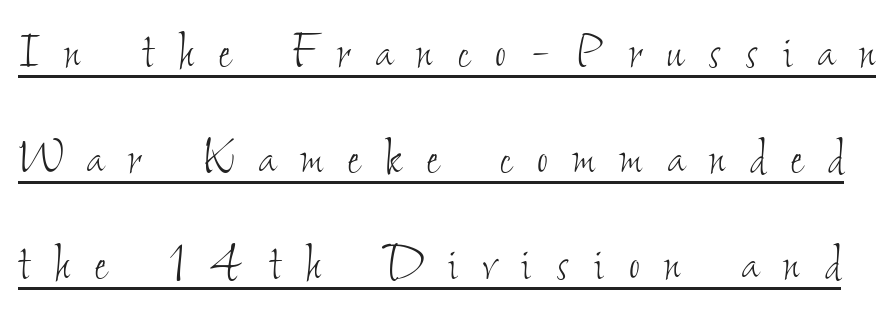
The image shows 59 px thin, condensed type; set line spacing 1.8x, unusually wide letter spacing (+0.43 em), underlined; low stroke contrast and a small x-height.
